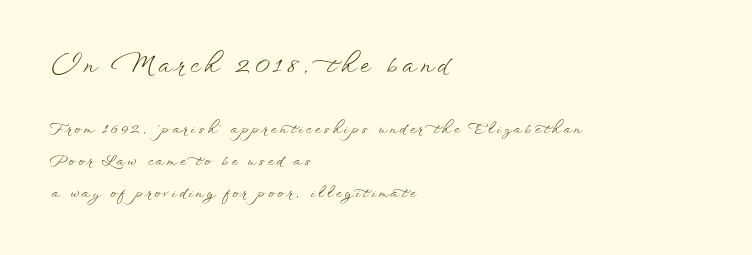
Q: Is the text bold? A: No.
Q: Is the text italic (slanted)? A: Yes.
Q: Is the text underlined? A: No.
Q: How is the paragraph aligned? A: Left-aligned.
Q: Is the spacing between letters normal or unusually wide? A: Unusually wide.
Q: Is the spacing between lines tight, normal or loose? A: Loose.
Q: Which block of text is set in a larger size, the first (top) or the second (bottom)? A: The first (top) one.
